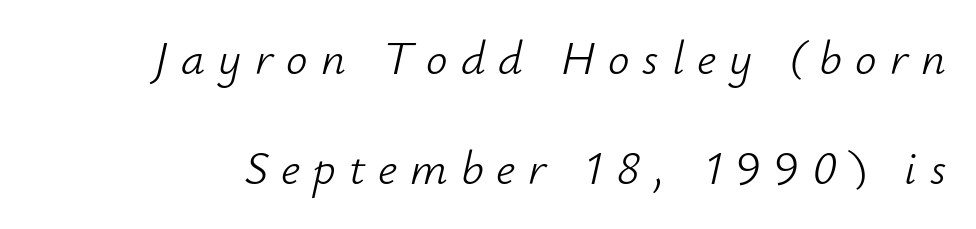
The image shows 48 px light type, italic (leaning right); set loose line spacing (2.3x), unusually wide letter spacing (+0.27 em), not underlined; low stroke contrast and a small x-height.
